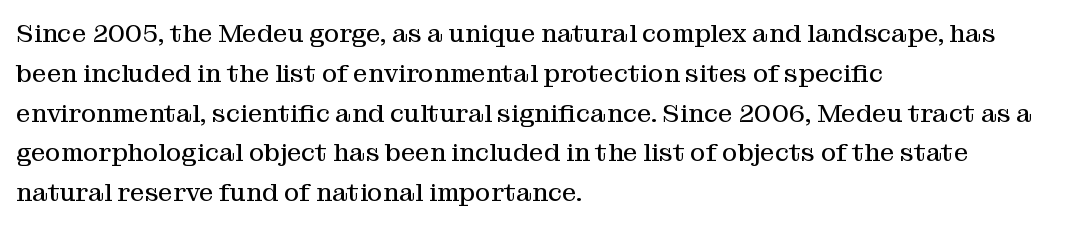
Q: Is the text bold? A: No.
Q: Is the text italic (slanted)? A: No, it is upright.
Q: Is the text underlined? A: No.
Q: How is the paragraph aligned? A: Left-aligned.
Q: Is the spacing between letters normal or unusually wide? A: Normal.
Q: Is the spacing between lines tight, normal or loose? A: Normal.
